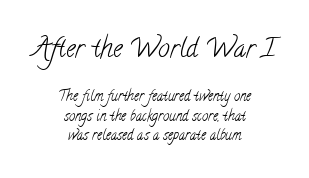
{"bold": "no", "underline": "no", "align": "center", "line_spacing": "normal", "line_spacing_ratio": 1.37, "letter_spacing": "normal", "letter_spacing_em": 0.0, "larger_block": "first", "size_ratio": 1.86, "glyph_px": 26}
